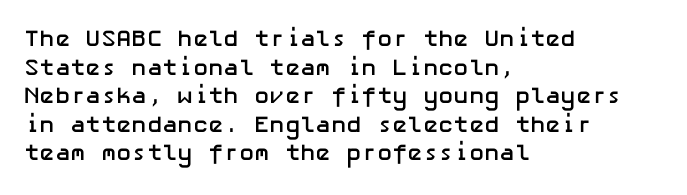
The image shows 23 px bold type, upright; set left-aligned, line spacing 1.24x, normal letter spacing, not underlined.
